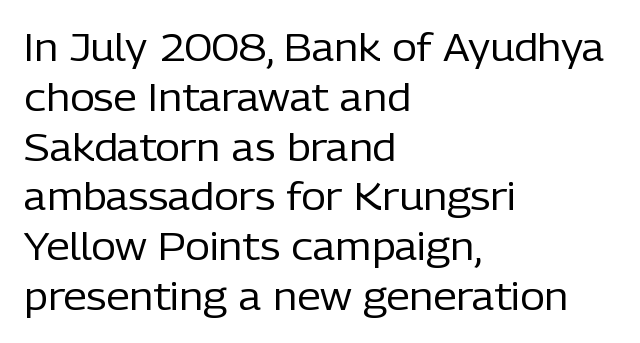
{"serif": "no", "italic": "no", "bold": "no", "weight": "regular", "width": "normal", "stroke_contrast": "low", "x_height": "medium", "monospaced": "no", "underline": "no", "align": "left", "line_spacing": "normal", "line_spacing_ratio": 1.31, "letter_spacing": "normal", "letter_spacing_em": 0.0, "glyph_px": 38}
